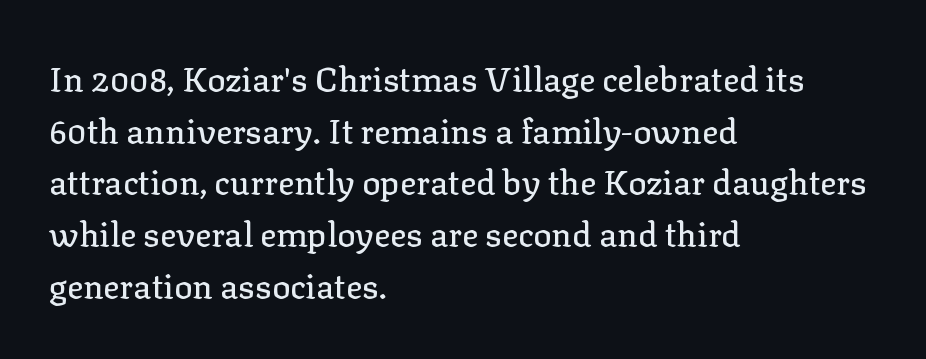
Q: Is the text italic (slanted)? A: No, it is upright.
Q: Is the typeface a serif or a sans-serif typeface? A: Serif.
Q: Is the text underlined? A: No.
Q: How is the paragraph aligned? A: Left-aligned.
Q: Is the spacing between letters normal or unusually wide? A: Normal.
Q: Is the spacing between lines tight, normal or loose? A: Normal.
Q: Width (condensed, normal, or wide)? A: Normal.
Q: Stroke contrast? A: Low.
Q: x-height? A: Medium.
Q: Monospaced? A: No.
